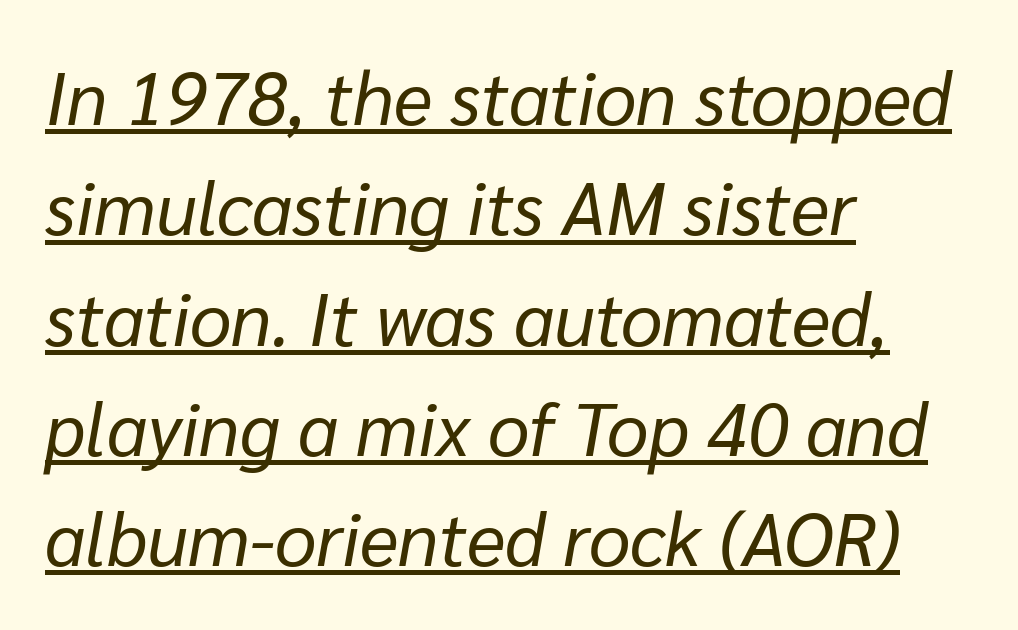
Q: Is the text bold? A: No.
Q: Is the text italic (slanted)? A: Yes, it leans right by about 10 degrees.
Q: Is the text underlined? A: Yes.
Q: How is the paragraph aligned? A: Left-aligned.
Q: Is the spacing between letters normal or unusually wide? A: Normal.
Q: Is the spacing between lines tight, normal or loose? A: Normal.
Q: Width (condensed, normal, or wide)? A: Normal.
Q: Stroke contrast? A: Low.
Q: x-height? A: Medium.
Q: Monospaced? A: No.
